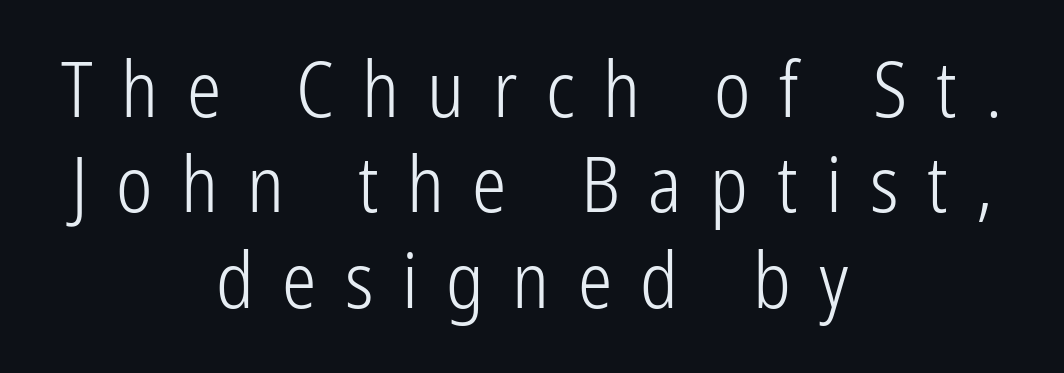
{"serif": "no", "italic": "no", "bold": "no", "weight": "light", "width": "condensed", "stroke_contrast": "low", "x_height": "medium", "monospaced": "no", "underline": "no", "align": "center", "line_spacing_ratio": 1.24, "letter_spacing": "wide", "letter_spacing_em": 0.37, "glyph_px": 77}
